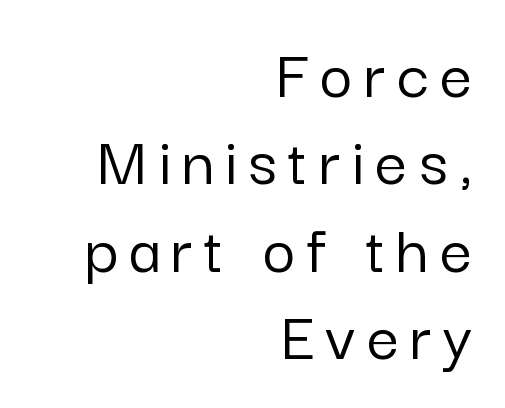
The image shows 71 px sans-serif type, upright; set right-aligned, line spacing 1.23x, not underlined; low stroke contrast and a medium x-height.
